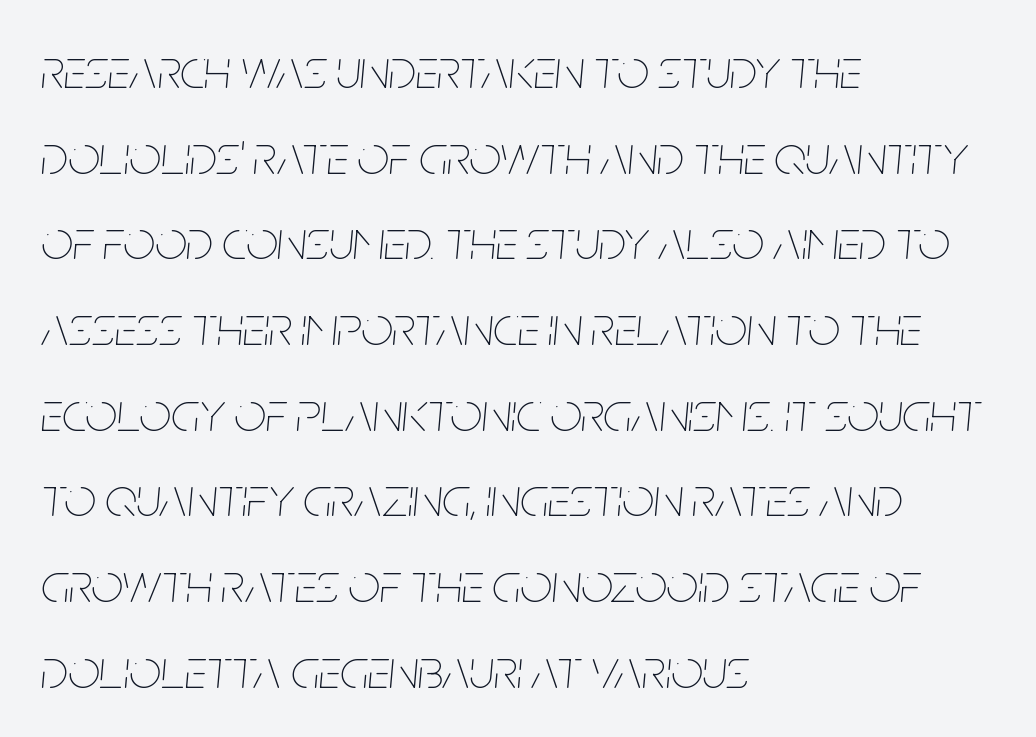
The block of text has a typical density, with ordinary space between rows. Does the lettering tilt? It does — this is italic. In CSS terms this would be text-align: left. How are the letters spaced? Ordinarily, with no added tracking. The letters advance in unequal steps, a hallmark of proportional type. Descenders hang freely into open space.
